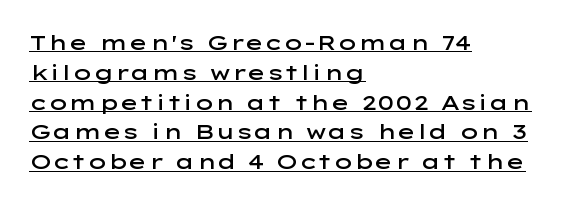
The image shows 21 px text type, upright; set left-aligned, normal line spacing (1.42x), normal letter spacing, underlined.
